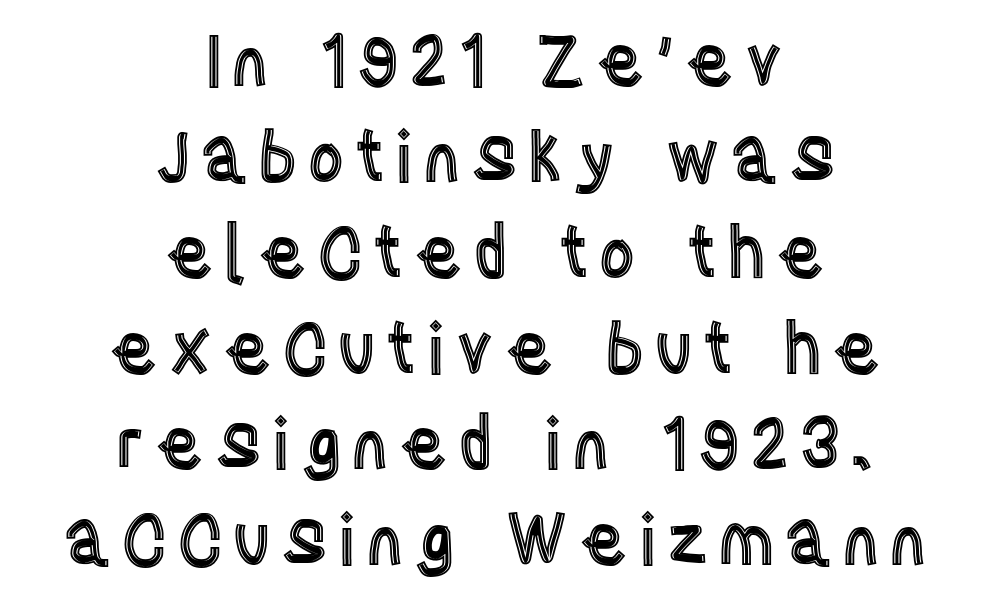
The image shows 71 px condensed type, upright; set centered, normal line spacing (1.35x), not underlined; a large x-height.
